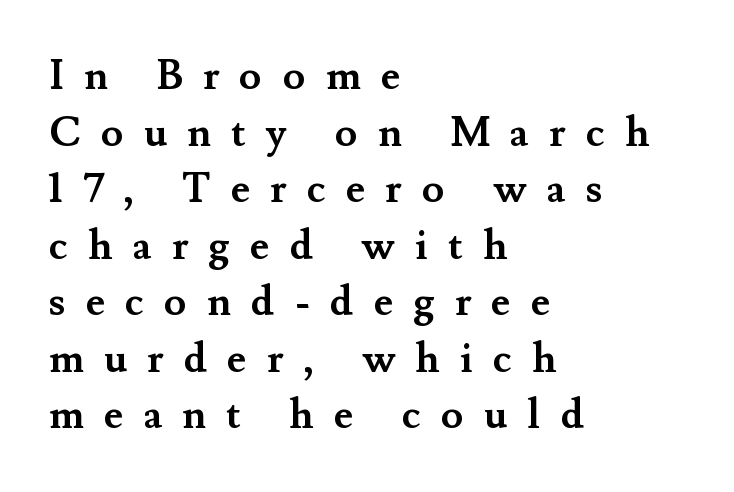
The leading is moderate, giving the passage an even texture. Horizontally, the lines are justified to the leading edge only. The rendering uses natural spacing where letterforms have individual widths. Look at the tracking — it's clearly loosened, letters drifting apart. Regarding serifs, this sample has them.
